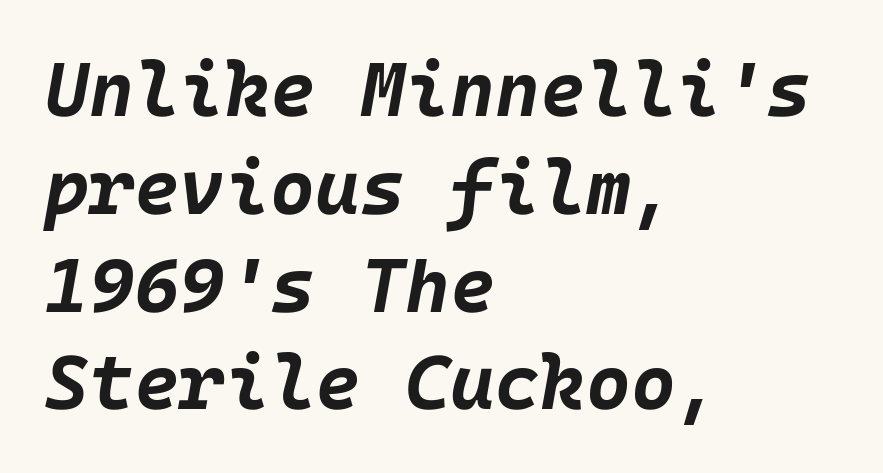
Q: Is the text bold? A: Yes.
Q: Is the text italic (slanted)? A: Yes, it leans right by about 10 degrees.
Q: Is the text underlined? A: No.
Q: How is the paragraph aligned? A: Left-aligned.
Q: Is the spacing between letters normal or unusually wide? A: Normal.
Q: Is the spacing between lines tight, normal or loose? A: Normal.
Q: Width (condensed, normal, or wide)? A: Normal.
Q: Stroke contrast? A: Low.
Q: x-height? A: Large.
